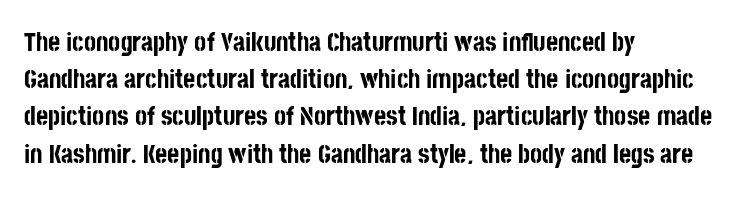
Q: Is the text bold? A: Yes.
Q: Is the text italic (slanted)? A: No, it is upright.
Q: Is the text underlined? A: No.
Q: How is the paragraph aligned? A: Left-aligned.
Q: Is the spacing between letters normal or unusually wide? A: Normal.
Q: Is the spacing between lines tight, normal or loose? A: Normal.
